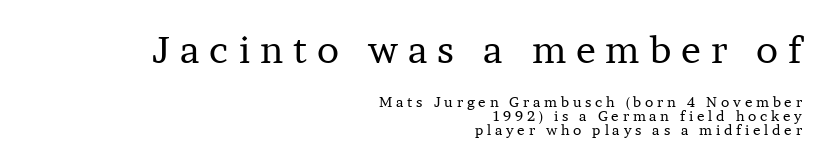
{"serif": "yes", "italic": "no", "bold": "no", "weight": "regular", "width": "normal", "stroke_contrast": "low", "x_height": "medium", "monospaced": "no", "underline": "no", "align": "right", "line_spacing": "tight", "line_spacing_ratio": 0.99, "letter_spacing": "wide", "letter_spacing_em": 0.27, "larger_block": "first", "size_ratio": 2.64, "glyph_px": 37}
